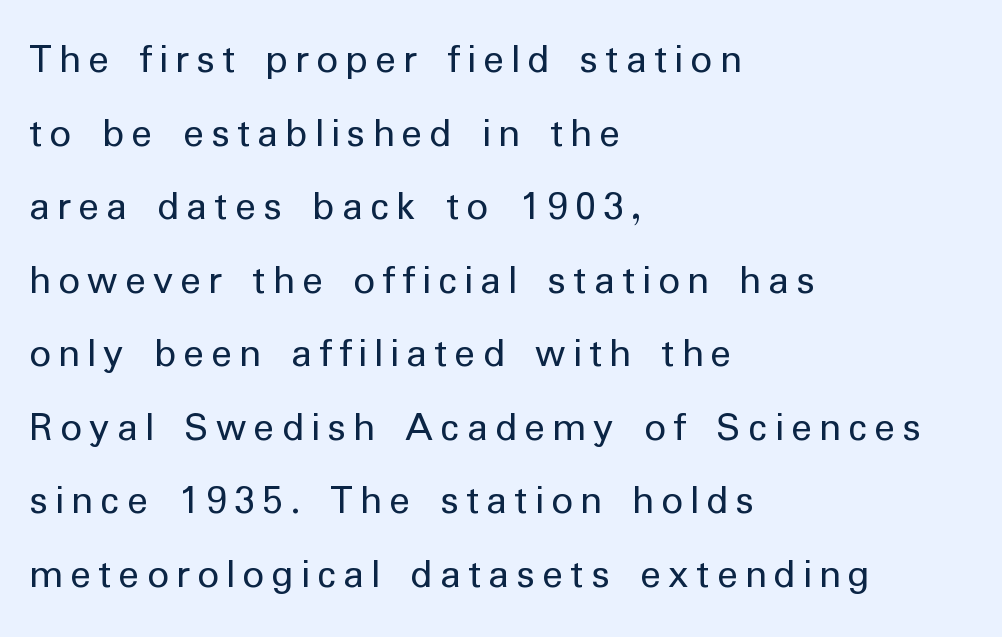
{"serif": "no", "italic": "no", "bold": "no", "weight": "regular", "width": "normal", "stroke_contrast": "low", "x_height": "medium", "monospaced": "no", "underline": "no", "align": "left", "line_spacing_ratio": 1.71, "glyph_px": 43}
